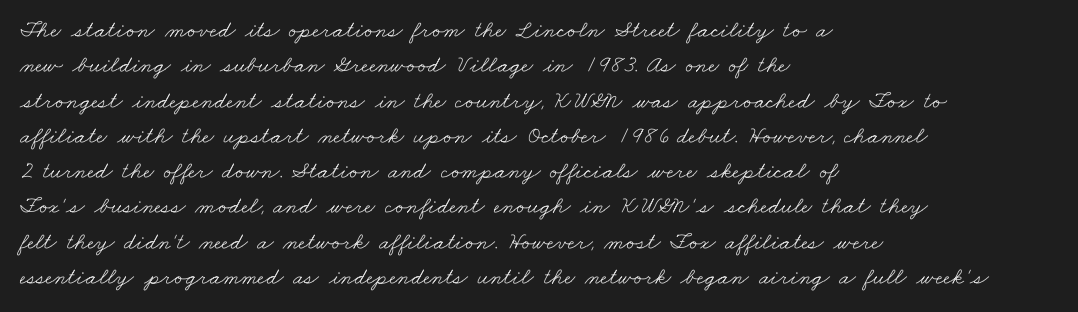
Decoration check: the copy has no underline. Words appear dense and cohesive because spacing is normal. Evenly set lines give the paragraph a standard silhouette. Is the block centered? No — it sits flush against the left margin.
